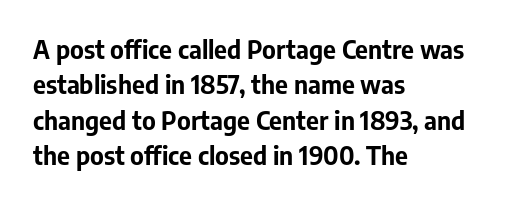
The strokes are fattened all the way to bold. Does the copy run flush right? No — it runs flush left. The face used here is rendered with its standard letterfit. Does the leading feel generous? No, just average. The typography opts for an upright posture over an oblique one.
